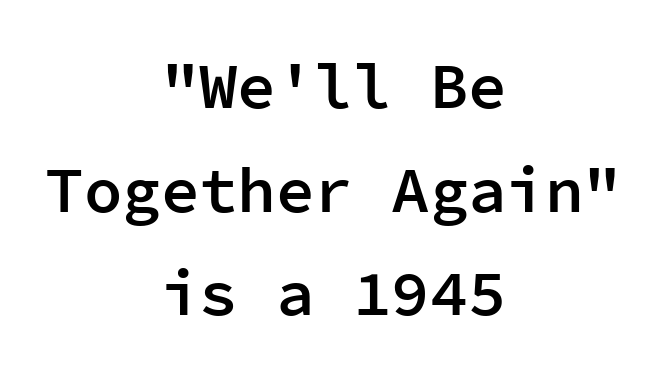
The type family on display is of the sans-serif kind. Summary of vertical rhythm: regular, with standard interline spacing. Moderately thickened strokes mark this as semibold type. When letters stand straight like this, we call the style roman or upright. These lines keep a tight, regular rhythm from letter to letter.
